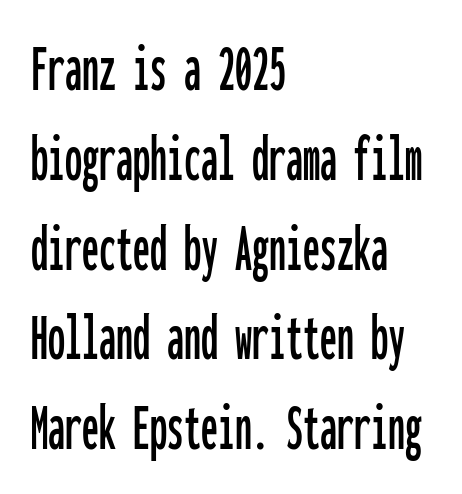
The image shows 68 px condensed sans-serif type, upright, monospaced; set left-aligned, normal line spacing (1.32x), normal letter spacing, not underlined; low stroke contrast and a medium x-height.
